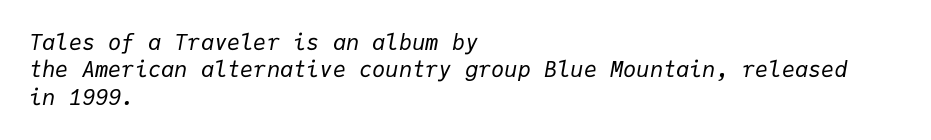
The image shows 22 px text type, italic (leaning right); set left-aligned, normal line spacing (1.25x), normal letter spacing, not underlined.
